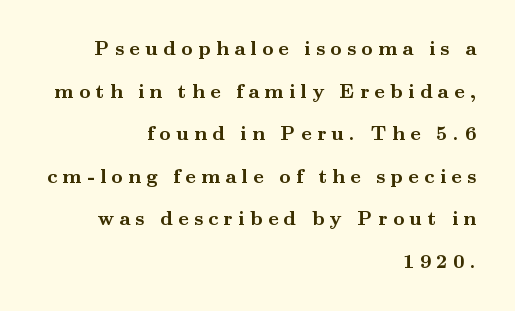
Q: Is the text bold? A: Yes.
Q: Is the text italic (slanted)? A: No, it is upright.
Q: Is the text underlined? A: No.
Q: How is the paragraph aligned? A: Right-aligned.
Q: Is the spacing between letters normal or unusually wide? A: Unusually wide.
Q: Is the spacing between lines tight, normal or loose? A: Loose.
